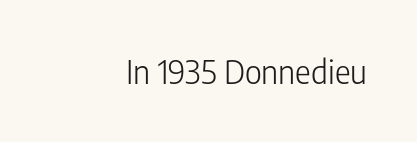
Q: Is the text bold? A: No.
Q: Is the text italic (slanted)? A: No, it is upright.
Q: Is the typeface a serif or a sans-serif typeface? A: Sans-serif.
Q: Is the text underlined? A: No.
Q: Is the spacing between letters normal or unusually wide? A: Normal.
Q: Width (condensed, normal, or wide)? A: Condensed.
Q: Stroke contrast? A: Low.
Q: x-height? A: Medium.
Q: Monospaced? A: No.
